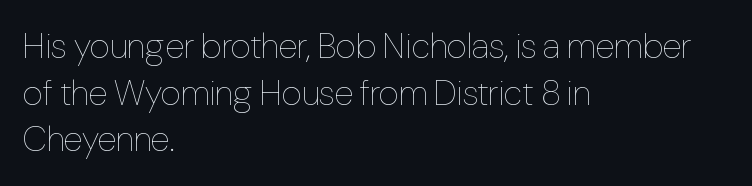
The image shows 35 px thin, condensed type, upright; set left-aligned, normal line spacing (1.33x), normal letter spacing, not underlined; low stroke contrast and a medium x-height.
